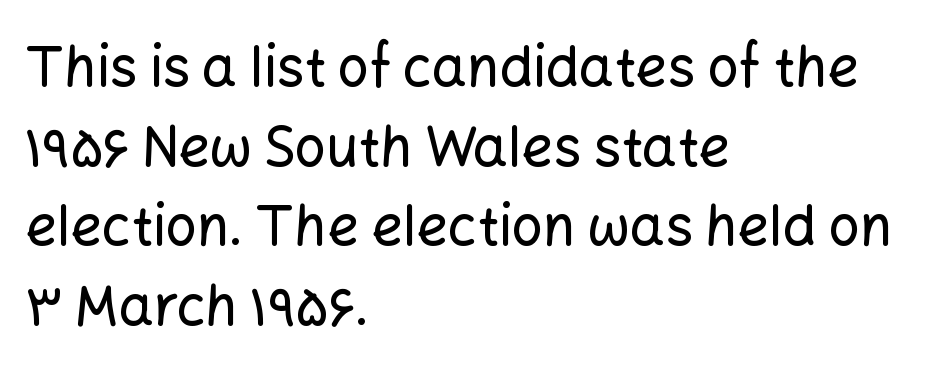
Q: Is the text italic (slanted)? A: No, it is upright.
Q: Is the typeface a serif or a sans-serif typeface? A: Sans-serif.
Q: Is the text underlined? A: No.
Q: How is the paragraph aligned? A: Left-aligned.
Q: Is the spacing between letters normal or unusually wide? A: Normal.
Q: Is the spacing between lines tight, normal or loose? A: Normal.
Q: Width (condensed, normal, or wide)? A: Normal.
Q: Stroke contrast? A: Low.
Q: x-height? A: Medium.
Q: Monospaced? A: No.
